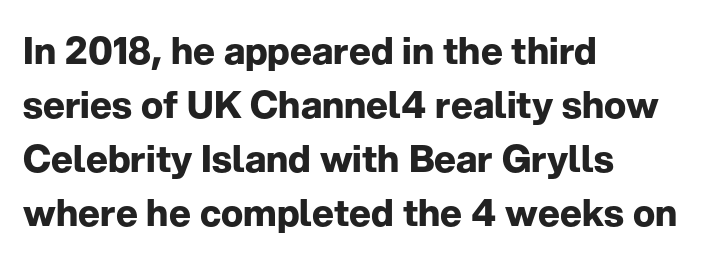
Q: Is the text bold? A: Yes.
Q: Is the text italic (slanted)? A: No, it is upright.
Q: Is the typeface a serif or a sans-serif typeface? A: Sans-serif.
Q: Is the text underlined? A: No.
Q: How is the paragraph aligned? A: Left-aligned.
Q: Is the spacing between letters normal or unusually wide? A: Normal.
Q: Is the spacing between lines tight, normal or loose? A: Normal.
Q: Width (condensed, normal, or wide)? A: Normal.
Q: Stroke contrast? A: Low.
Q: x-height? A: Medium.
Q: Monospaced? A: No.
